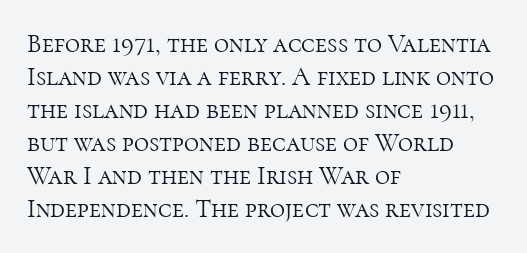
Q: Is the text bold? A: No.
Q: Is the text italic (slanted)? A: No, it is upright.
Q: Is the text underlined? A: No.
Q: How is the paragraph aligned? A: Left-aligned.
Q: Is the spacing between letters normal or unusually wide? A: Normal.
Q: Is the spacing between lines tight, normal or loose? A: Normal.
